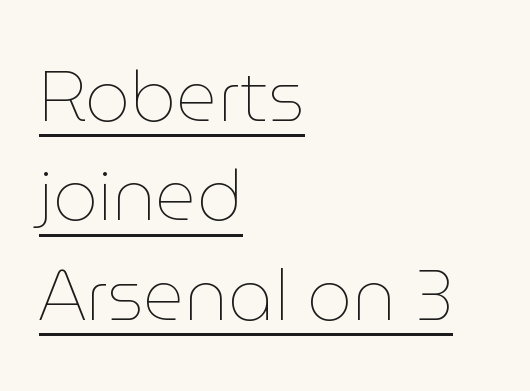
Short and long lines alike share a common starting point at left. Look at the tracking — it's just the regular setting, nothing added. Proportional: the letters do not fall into vertical columns. The leading is moderate, giving the passage an even texture.
